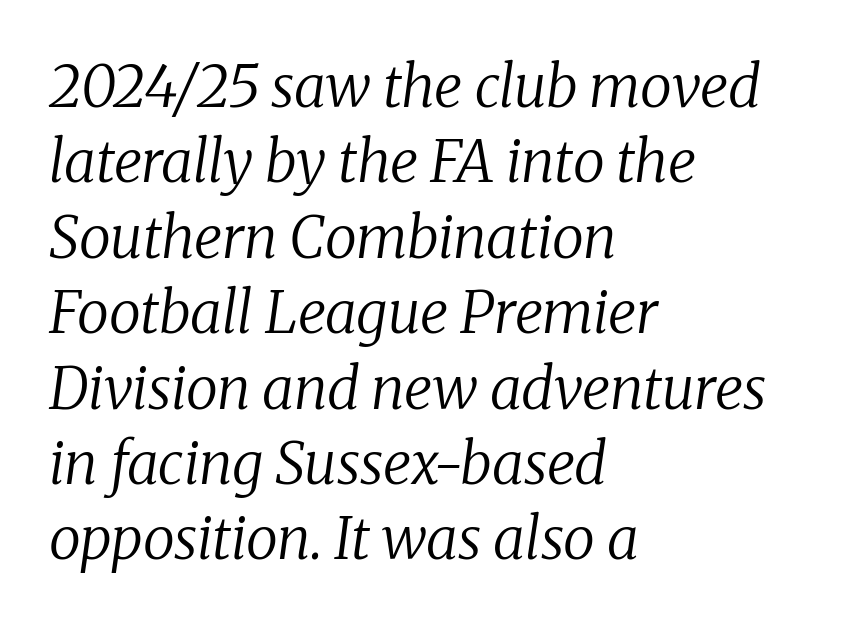
The image shows 58 px regular-weight serif type, italic (leaning right); set left-aligned, normal line spacing (1.3x), normal letter spacing, not underlined; low stroke contrast and a medium x-height.
